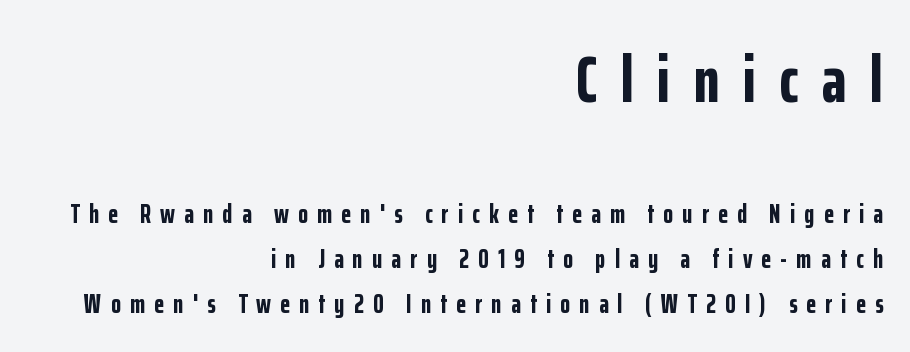
Q: Is the text bold? A: Yes.
Q: Is the text italic (slanted)? A: No, it is upright.
Q: Is the typeface a serif or a sans-serif typeface? A: Sans-serif.
Q: Is the text underlined? A: No.
Q: How is the paragraph aligned? A: Right-aligned.
Q: Is the spacing between letters normal or unusually wide? A: Unusually wide.
Q: Which block of text is set in a larger size, the first (top) or the second (bottom)? A: The first (top) one.
Q: Width (condensed, normal, or wide)? A: Condensed.
Q: Stroke contrast? A: Low.
Q: x-height? A: Medium.
Q: Monospaced? A: No.
